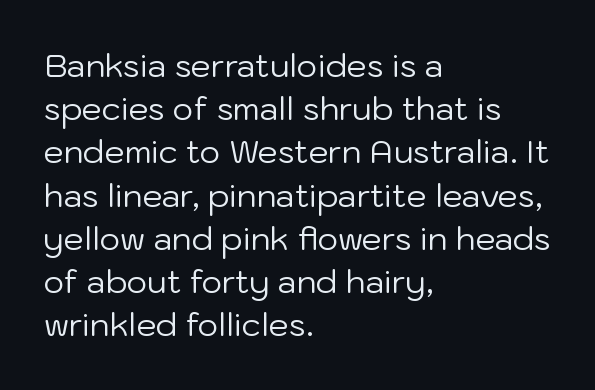
Bold? No — there's no thickening of the strokes. A normal amount of white space separates one row of letters from the next. Examine the stroke ends and you'll find no serifs. Descenders are the only things crossing below the line. Is this a fixed-width face? No — the glyphs have proportional, varying widths. You can tell it's not italic because the verticals are truly vertical.
